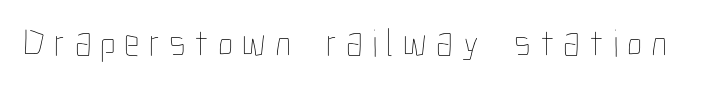
Q: Is the text bold? A: No.
Q: Is the text italic (slanted)? A: No, it is upright.
Q: Is the text underlined? A: No.
Q: Is the spacing between letters normal or unusually wide? A: Unusually wide.
Q: Width (condensed, normal, or wide)? A: Condensed.
Q: Stroke contrast? A: Low.
Q: x-height? A: Medium.
Q: Monospaced? A: No.
